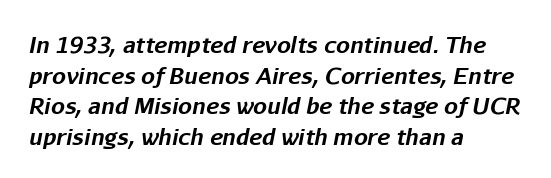
Q: Is the text bold? A: Yes.
Q: Is the text italic (slanted)? A: Yes, it leans right by about 11 degrees.
Q: Is the text underlined? A: No.
Q: How is the paragraph aligned? A: Left-aligned.
Q: Is the spacing between letters normal or unusually wide? A: Normal.
Q: Is the spacing between lines tight, normal or loose? A: Normal.
